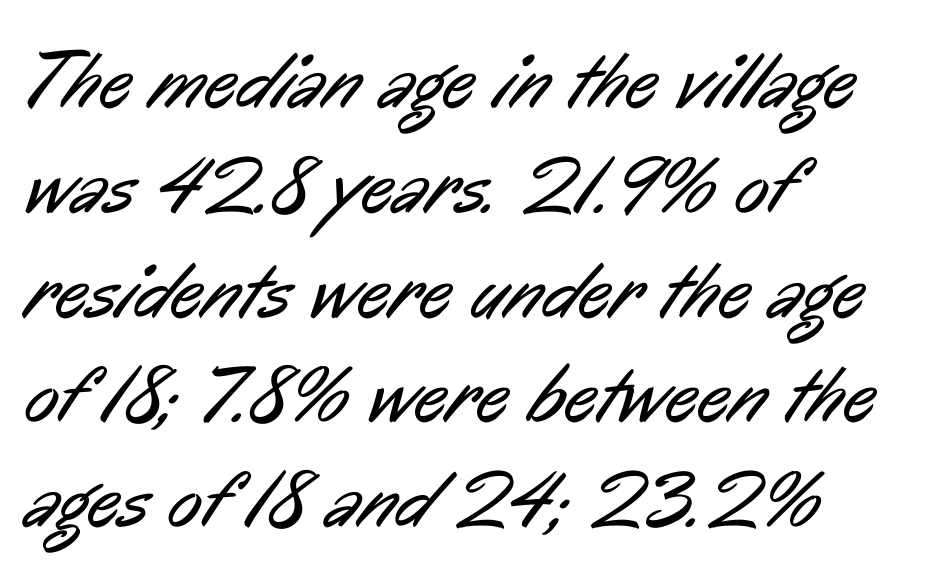
The letters look calm and open, with moderate or lighter stems. Compared with typical body copy, the letter spacing here is the same. If you drew a ruler down the left edge, every line would touch it. Vertical spacing — default. Serifs: no, the terminals of the letterforms are clean.
